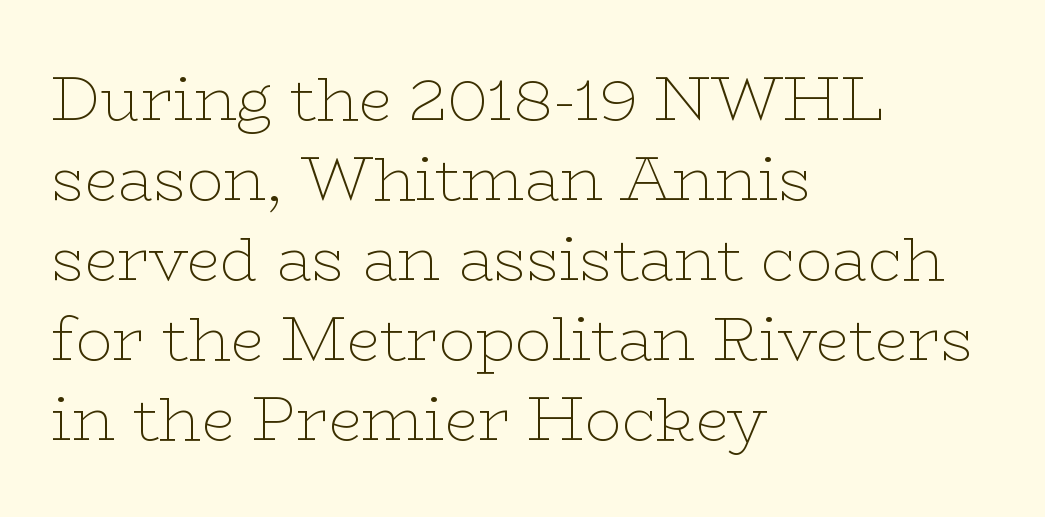
{"serif": "yes", "italic": "no", "bold": "no", "weight": "thin", "width": "wide", "stroke_contrast": "low", "x_height": "medium", "monospaced": "no", "underline": "no", "align": "left", "line_spacing": "normal", "line_spacing_ratio": 1.31, "letter_spacing": "normal", "letter_spacing_em": 0.0, "glyph_px": 61}
